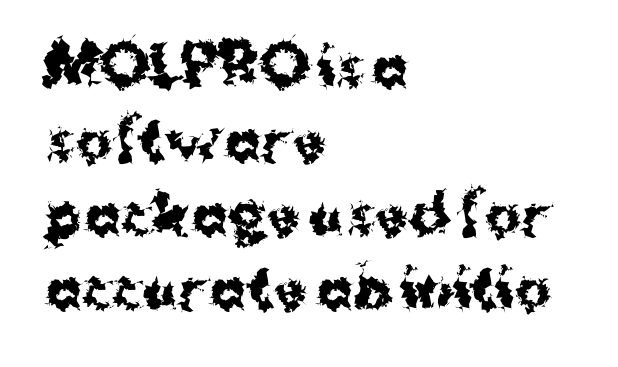
{"serif": "no", "italic": "no", "bold": "yes", "weight": "bold", "width": "normal", "stroke_contrast": "medium", "x_height": "medium", "monospaced": "no", "underline": "no", "align": "left", "line_spacing": "normal", "line_spacing_ratio": 1.37, "letter_spacing": "normal", "letter_spacing_em": 0.0, "glyph_px": 54}
